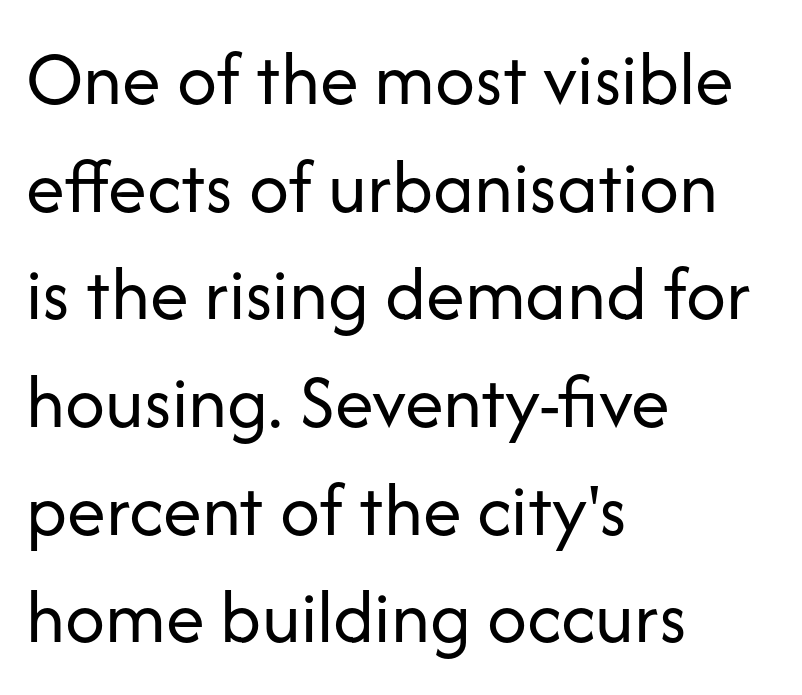
{"serif": "no", "italic": "no", "bold": "no", "weight": "regular", "width": "normal", "stroke_contrast": "low", "x_height": "medium", "monospaced": "no", "underline": "no", "align": "left", "line_spacing": "normal", "line_spacing_ratio": 1.38, "letter_spacing": "normal", "letter_spacing_em": 0.0, "glyph_px": 78}
